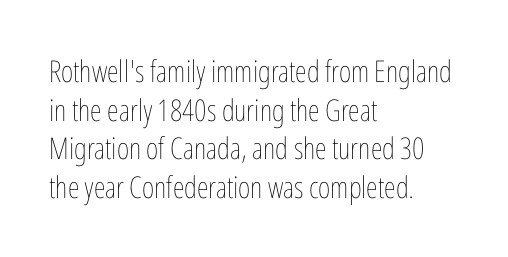
The image shows 30 px thin, condensed type, upright; set left-aligned, normal line spacing (1.29x), normal letter spacing, not underlined; low stroke contrast and a medium x-height.
